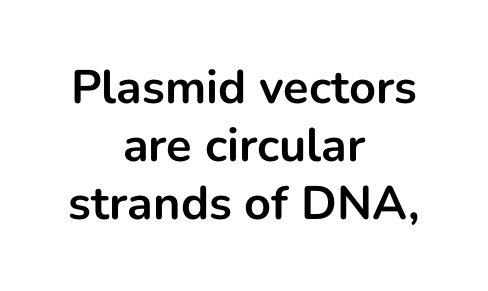
Q: Is the text bold? A: Yes.
Q: Is the text italic (slanted)? A: No, it is upright.
Q: Is the typeface a serif or a sans-serif typeface? A: Sans-serif.
Q: Is the text underlined? A: No.
Q: How is the paragraph aligned? A: Centered.
Q: Is the spacing between letters normal or unusually wide? A: Normal.
Q: Width (condensed, normal, or wide)? A: Normal.
Q: Stroke contrast? A: Low.
Q: x-height? A: Medium.
Q: Monospaced? A: No.
